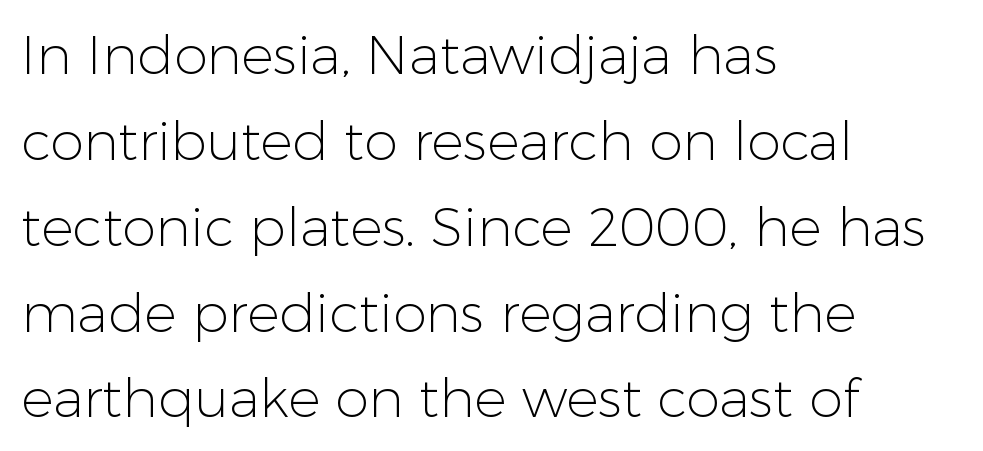
The image shows 54 px light sans-serif type, upright; set left-aligned, normal line spacing (1.59x), normal letter spacing, not underlined; low stroke contrast and a medium x-height.
